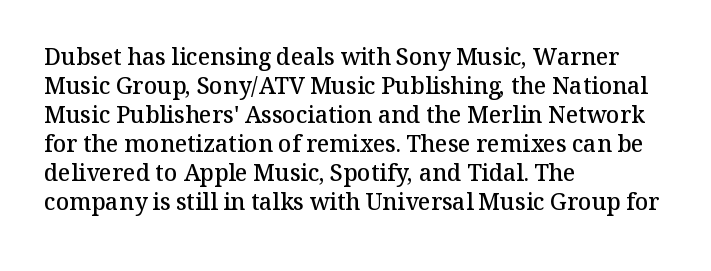
{"italic": "no", "bold": "semi", "underline": "no", "align": "left", "line_spacing": "normal", "line_spacing_ratio": 1.26, "letter_spacing": "normal", "letter_spacing_em": 0.0, "glyph_px": 23}
